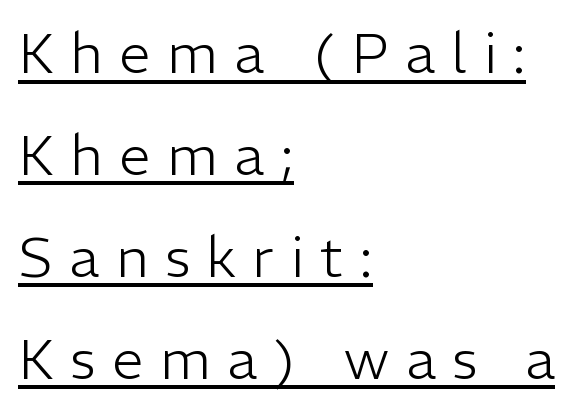
The lettering stays uniformly vertical, giving the passage a roman look. Think of a printed novel: that variable character pitch is what you see here. The words here are underlined. Display-style spreading of the glyphs; the letterfit is very open.
